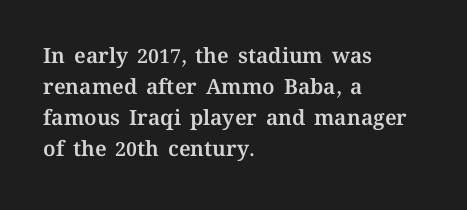
The image shows 21 px text type, upright; set left-aligned, normal line spacing (1.47x), normal letter spacing, not underlined.
